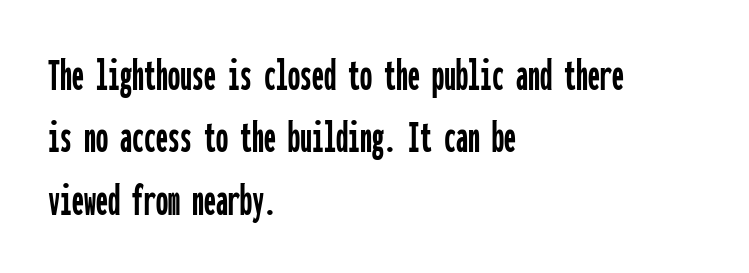
{"serif": "no", "italic": "no", "width": "condensed", "stroke_contrast": "low", "x_height": "medium", "monospaced": "yes", "underline": "no", "align": "left", "line_spacing": "normal", "line_spacing_ratio": 1.3, "letter_spacing": "normal", "letter_spacing_em": 0.0, "glyph_px": 48}
